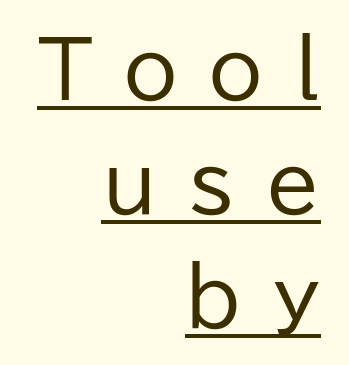
{"serif": "no", "italic": "no", "bold": "no", "weight": "regular", "width": "normal", "stroke_contrast": "low", "x_height": "medium", "monospaced": "no", "underline": "yes", "align": "right", "line_spacing": "normal", "line_spacing_ratio": 1.46, "letter_spacing": "wide", "letter_spacing_em": 0.41, "glyph_px": 78}
